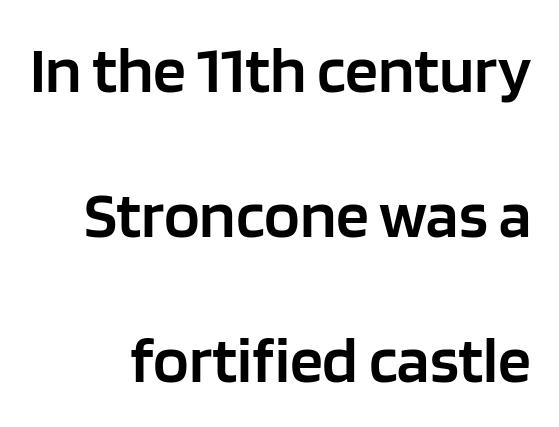
Q: Is the text bold? A: Semi-bold.
Q: Is the text italic (slanted)? A: No, it is upright.
Q: Is the typeface a serif or a sans-serif typeface? A: Sans-serif.
Q: Is the text underlined? A: No.
Q: How is the paragraph aligned? A: Right-aligned.
Q: Is the spacing between letters normal or unusually wide? A: Normal.
Q: Is the spacing between lines tight, normal or loose? A: Loose.
Q: Width (condensed, normal, or wide)? A: Normal.
Q: Stroke contrast? A: Low.
Q: x-height? A: Large.
Q: Monospaced? A: No.
